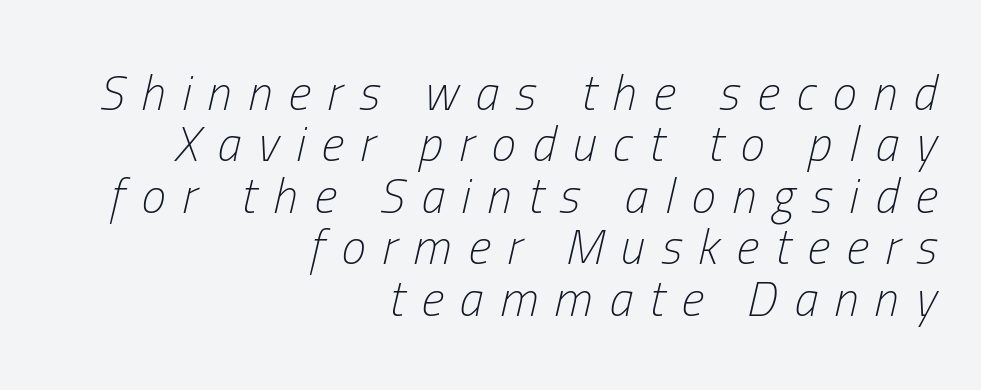
Q: Is the text bold? A: No.
Q: Is the text italic (slanted)? A: Yes, it leans right by about 13 degrees.
Q: Is the text underlined? A: No.
Q: How is the paragraph aligned? A: Right-aligned.
Q: Is the spacing between letters normal or unusually wide? A: Unusually wide.
Q: Is the spacing between lines tight, normal or loose? A: Tight.
Q: Width (condensed, normal, or wide)? A: Condensed.
Q: Stroke contrast? A: Low.
Q: x-height? A: Medium.
Q: Monospaced? A: No.
